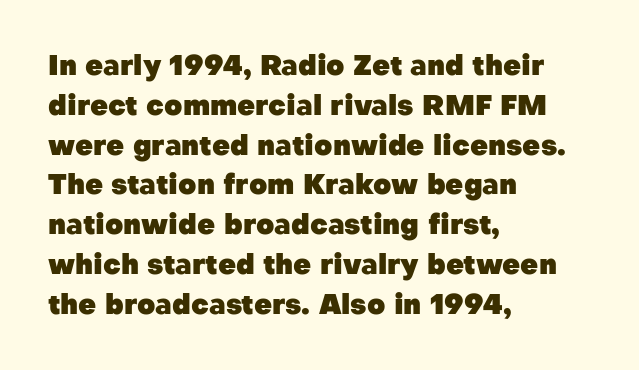
The axis of the letterforms is exactly vertical. The designer left line spacing at the default. No extra tracking has been applied to these lines. A full-strength bold gives these letters their thick strokes. These lines stack with their left ends in a neat column.
